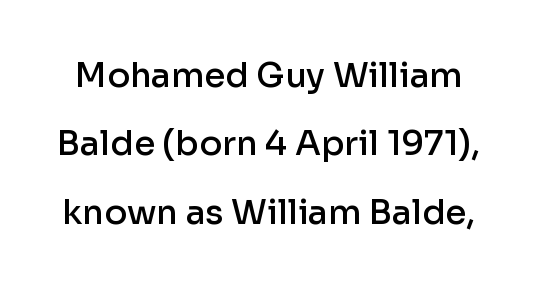
{"serif": "no", "italic": "no", "bold": "semi", "weight": "semibold", "width": "normal", "stroke_contrast": "low", "x_height": "medium", "monospaced": "no", "underline": "no", "line_spacing": "loose", "line_spacing_ratio": 2.01, "letter_spacing": "normal", "letter_spacing_em": 0.0, "glyph_px": 34}
